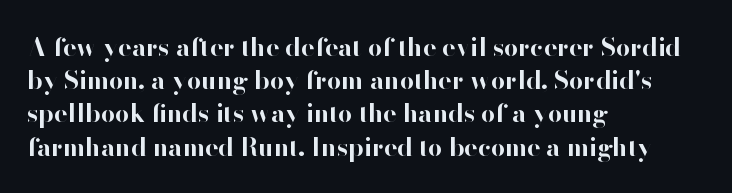
{"italic": "no", "bold": "yes", "underline": "no", "align": "left", "line_spacing": "normal", "line_spacing_ratio": 1.33, "letter_spacing": "normal", "letter_spacing_em": 0.0, "glyph_px": 25}
